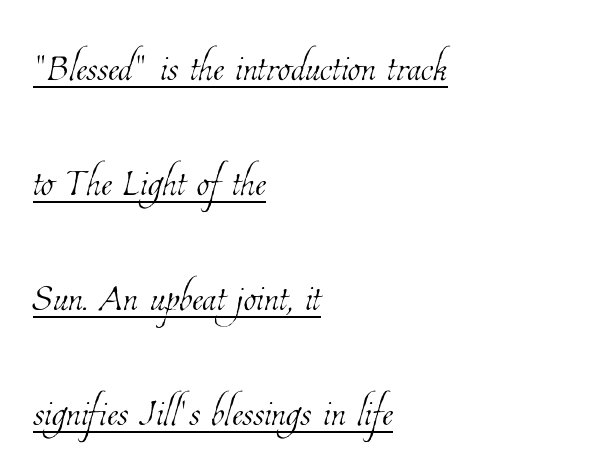
Q: Is the text bold? A: No.
Q: Is the text underlined? A: Yes.
Q: How is the paragraph aligned? A: Left-aligned.
Q: Is the spacing between letters normal or unusually wide? A: Normal.
Q: Is the spacing between lines tight, normal or loose? A: Loose.
Q: Width (condensed, normal, or wide)? A: Condensed.
Q: Stroke contrast? A: Low.
Q: x-height? A: Medium.
Q: Monospaced? A: No.
